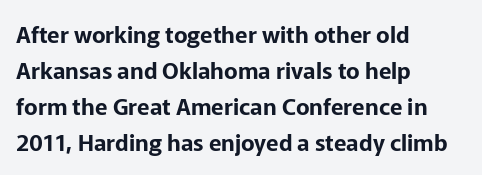
{"italic": "no", "underline": "no", "align": "left", "line_spacing": "normal", "line_spacing_ratio": 1.57, "letter_spacing": "normal", "letter_spacing_em": 0.0, "glyph_px": 23}
